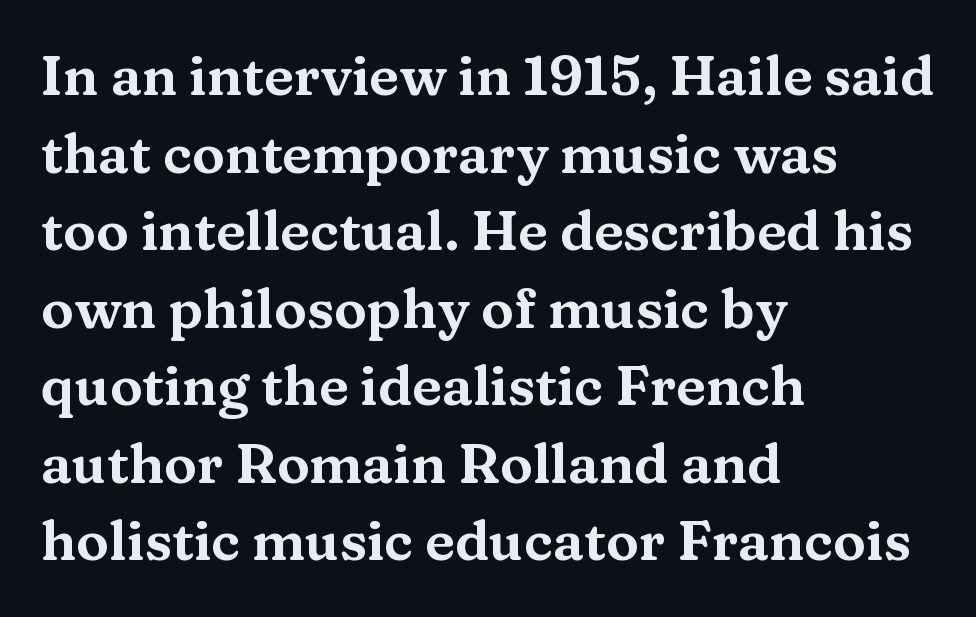
The image shows 55 px wide serif type, upright; set left-aligned, normal line spacing (1.41x), normal letter spacing, not underlined; medium stroke contrast and a medium x-height.
